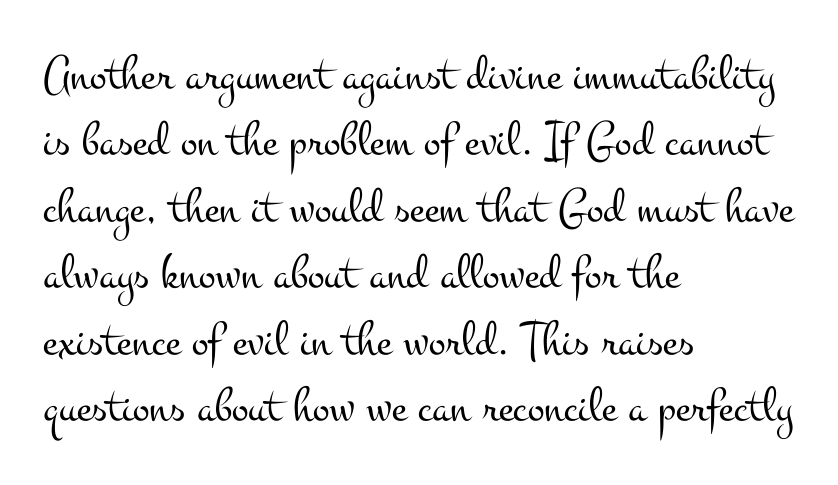
The image shows 50 px light, wide serif type; set left-aligned, normal line spacing (1.33x), normal letter spacing, not underlined; medium stroke contrast and a small x-height.
